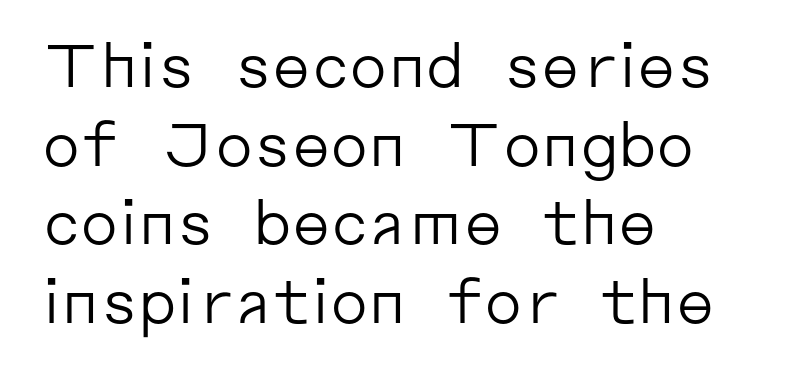
{"serif": "no", "italic": "no", "bold": "no", "weight": "regular", "width": "normal", "stroke_contrast": "low", "x_height": "medium", "monospaced": "no", "underline": "no", "align": "left", "line_spacing": "normal", "line_spacing_ratio": 1.31, "letter_spacing": "normal", "letter_spacing_em": 0.0, "glyph_px": 60}
